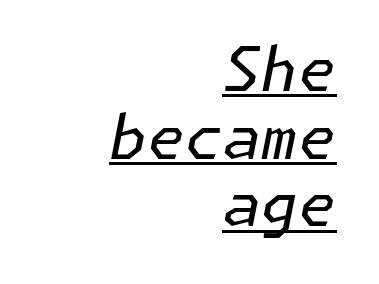
{"italic": "yes", "lean": "right", "slant_degrees": 11, "bold": "no", "weight": "regular", "width": "normal", "stroke_contrast": "low", "x_height": "medium", "underline": "yes", "align": "right", "line_spacing": "tight", "line_spacing_ratio": 1.11, "letter_spacing": "normal", "letter_spacing_em": 0.0, "glyph_px": 61}
